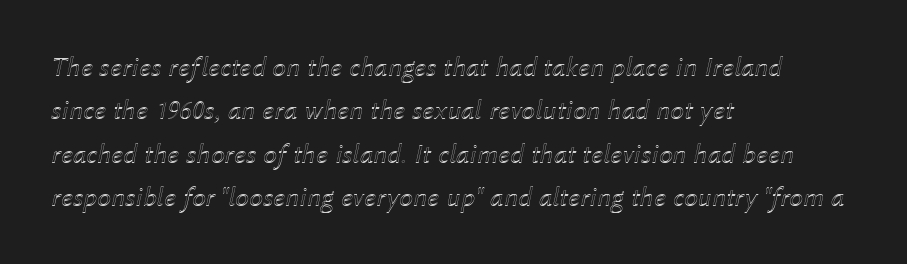
Does the lettering tilt? It does — this is italic. Line starts are locked; line ends wander. Leading: standard. The rendering keeps characters at their native spacing. Any mark beneath the type? The region is blank.
